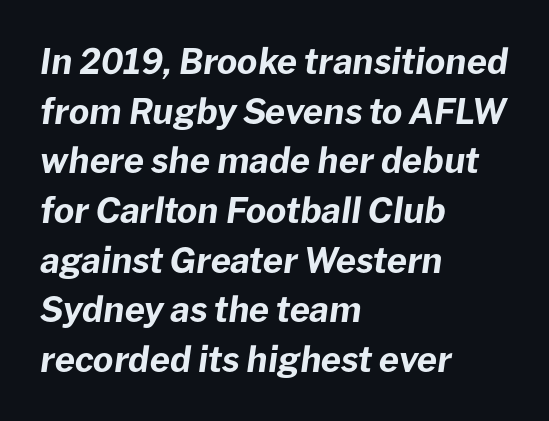
The lines in this sample share a left origin and differ only in where they stop. There's an unmistakable incline to the writing here. There is no visible air inserted between adjacent glyphs. The face used here is proportionally spaced, like ordinary book or web type. Heavy, bold letterforms. Check the space under the baseline: it is left empty.
